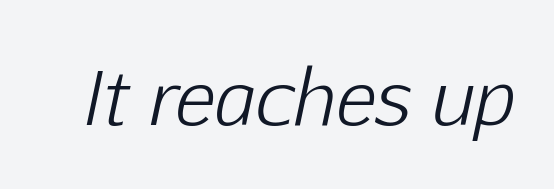
This sample uses plain, unmodified letter spacing. The glyphs look as if they've been sheared to an angle. The font sits on the lighter half of the weight spectrum, regular included. The strip under each line holds only bare page.
